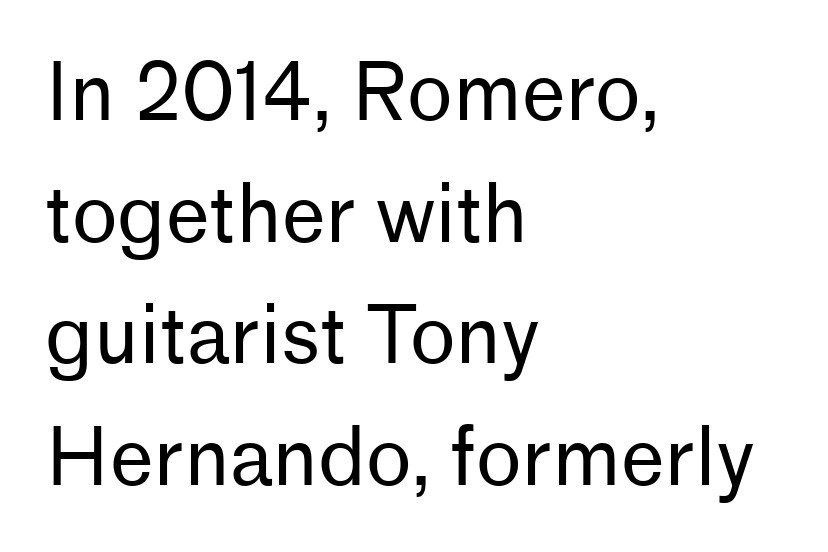
{"serif": "no", "italic": "no", "bold": "no", "weight": "regular", "width": "normal", "stroke_contrast": "low", "x_height": "medium", "monospaced": "no", "underline": "no", "align": "left", "line_spacing": "normal", "line_spacing_ratio": 1.56, "letter_spacing": "normal", "letter_spacing_em": 0.0, "glyph_px": 78}
